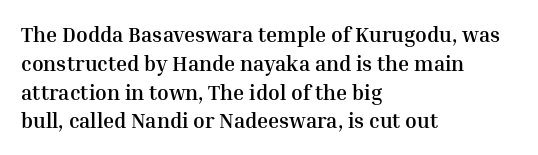
Q: Is the text bold? A: Yes.
Q: Is the text italic (slanted)? A: No, it is upright.
Q: Is the text underlined? A: No.
Q: How is the paragraph aligned? A: Left-aligned.
Q: Is the spacing between letters normal or unusually wide? A: Normal.
Q: Is the spacing between lines tight, normal or loose? A: Normal.
